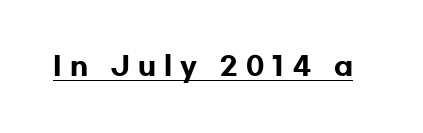
The image shows 26 px bold type, upright; set unusually wide letter spacing (+0.31 em), underlined.
